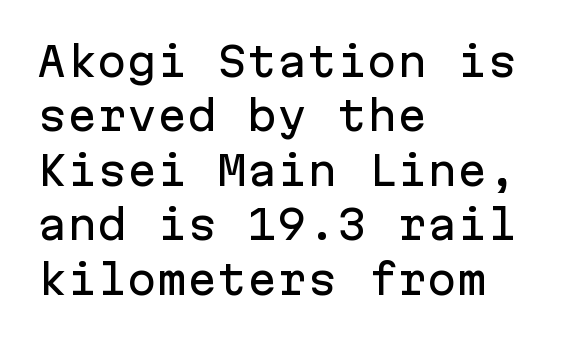
Q: Is the text italic (slanted)? A: No, it is upright.
Q: Is the typeface a serif or a sans-serif typeface? A: Sans-serif.
Q: Is the text underlined? A: No.
Q: How is the paragraph aligned? A: Left-aligned.
Q: Is the spacing between letters normal or unusually wide? A: Normal.
Q: Is the spacing between lines tight, normal or loose? A: Normal.
Q: Width (condensed, normal, or wide)? A: Normal.
Q: Stroke contrast? A: Low.
Q: x-height? A: Medium.
Q: Monospaced? A: Yes.
